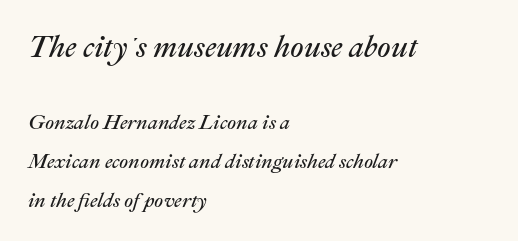
The typeface has the unassuming heft of standard copy or less. Layout note: lines flush left. The passage shown is not underscored anywhere. The rendering uses natural spacing where letterforms have individual widths. The rendering shrinks the type as you move from the upper chunk to the lower. Glyph-to-glyph distance matches everyday printed text.
